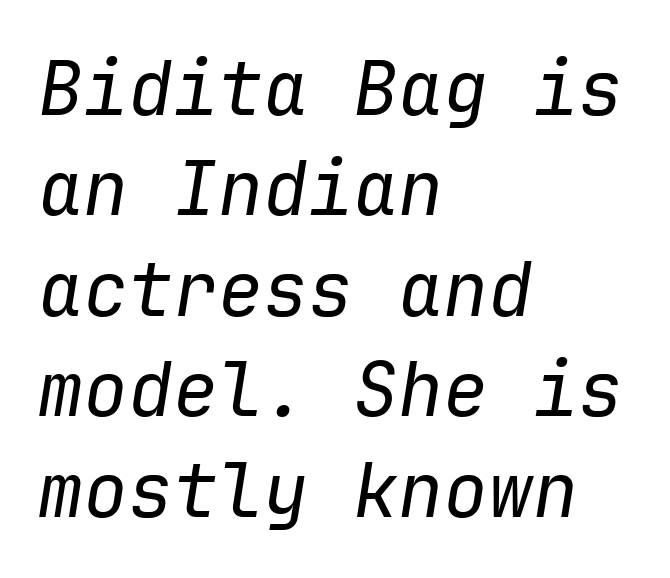
The image shows 75 px regular-weight type, italic (leaning right), monospaced; set left-aligned, normal line spacing (1.34x), normal letter spacing, not underlined; low stroke contrast and a medium x-height.
